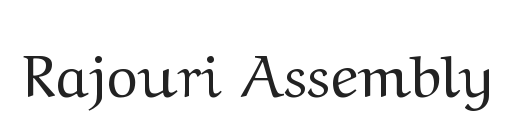
The image shows 60 px regular-weight, wide serif type, upright; set normal letter spacing, not underlined; medium stroke contrast and a medium x-height.
